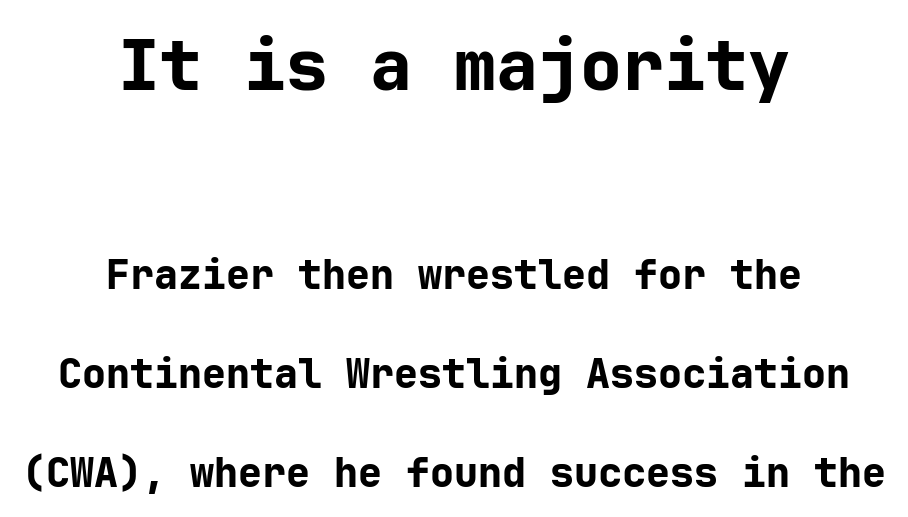
Q: Is the text bold? A: Yes.
Q: Is the text italic (slanted)? A: No, it is upright.
Q: Is the typeface a serif or a sans-serif typeface? A: Sans-serif.
Q: Is the text underlined? A: No.
Q: How is the paragraph aligned? A: Centered.
Q: Is the spacing between letters normal or unusually wide? A: Normal.
Q: Is the spacing between lines tight, normal or loose? A: Loose.
Q: Which block of text is set in a larger size, the first (top) or the second (bottom)? A: The first (top) one.
Q: Width (condensed, normal, or wide)? A: Normal.
Q: Stroke contrast? A: Low.
Q: x-height? A: Medium.
